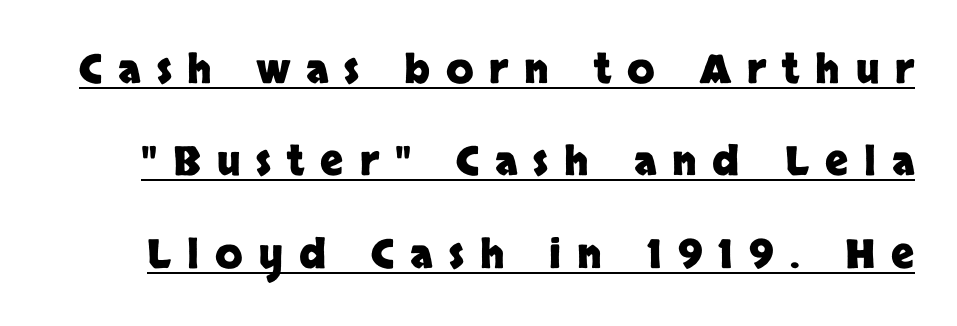
A typesetter would label this face a sans. You could not count columns in this text — the font is proportionally spaced. Someone cranked the tracking dial way up on this one. A baseline rule has been typeset under these characters. Does the lettering tilt? It doesn't — this is upright.
